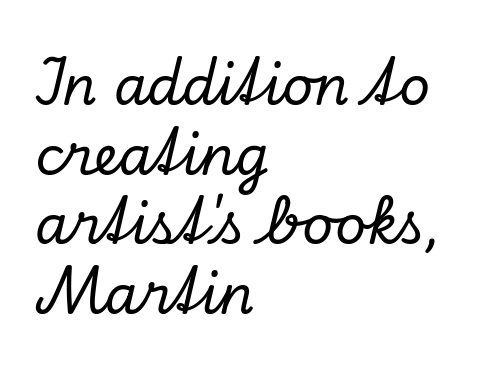
Q: Is the text italic (slanted)? A: Yes, it leans right by about 13 degrees.
Q: Is the typeface a serif or a sans-serif typeface? A: Serif.
Q: Is the text underlined? A: No.
Q: How is the paragraph aligned? A: Left-aligned.
Q: Is the spacing between letters normal or unusually wide? A: Normal.
Q: Is the spacing between lines tight, normal or loose? A: Normal.
Q: Width (condensed, normal, or wide)? A: Normal.
Q: Stroke contrast? A: Low.
Q: x-height? A: Small.
Q: Monospaced? A: No.
